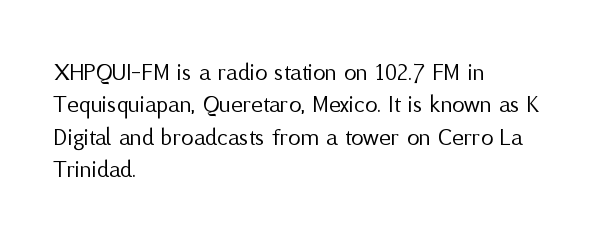
Q: Is the text bold? A: No.
Q: Is the text italic (slanted)? A: No, it is upright.
Q: Is the text underlined? A: No.
Q: How is the paragraph aligned? A: Left-aligned.
Q: Is the spacing between letters normal or unusually wide? A: Normal.
Q: Is the spacing between lines tight, normal or loose? A: Normal.
